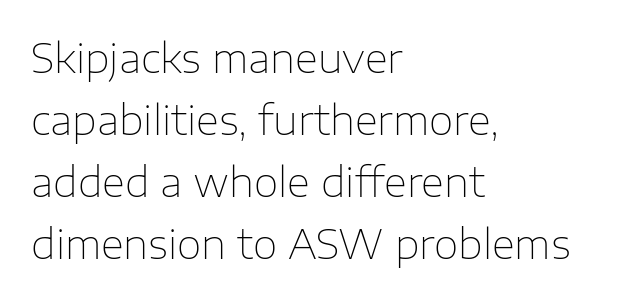
Q: Is the text bold? A: No.
Q: Is the text italic (slanted)? A: No, it is upright.
Q: Is the typeface a serif or a sans-serif typeface? A: Sans-serif.
Q: Is the text underlined? A: No.
Q: How is the paragraph aligned? A: Left-aligned.
Q: Is the spacing between letters normal or unusually wide? A: Normal.
Q: Is the spacing between lines tight, normal or loose? A: Normal.
Q: Width (condensed, normal, or wide)? A: Normal.
Q: Stroke contrast? A: Low.
Q: x-height? A: Medium.
Q: Monospaced? A: No.
